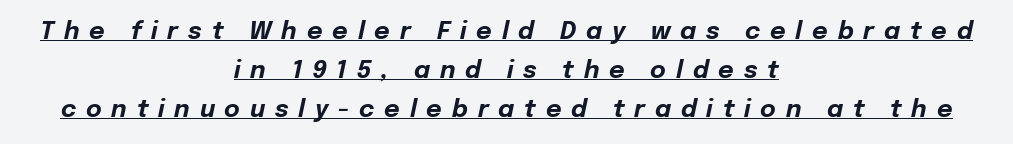
The image shows 24 px bold type, italic (leaning right); set centered, normal line spacing (1.63x), unusually wide letter spacing (+0.41 em), underlined.
